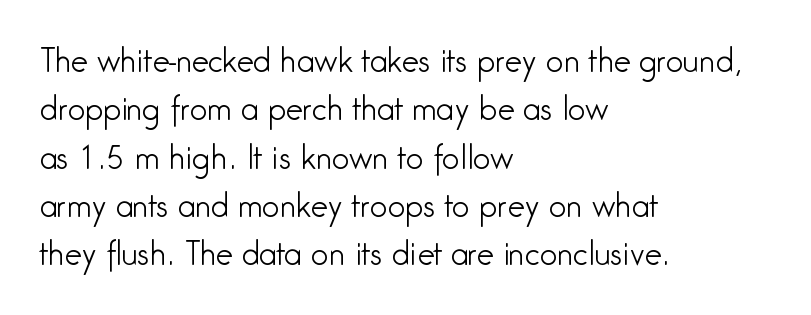
The image shows 31 px light, condensed sans-serif type, upright; set left-aligned, normal line spacing (1.56x), normal letter spacing, not underlined; low stroke contrast and a medium x-height.
